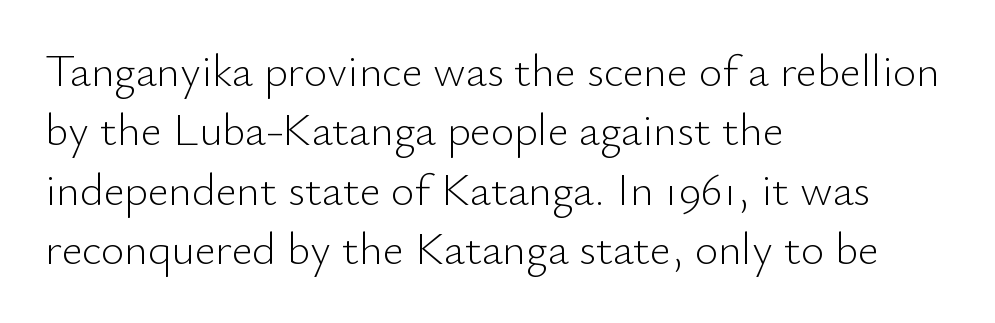
The image shows 45 px light sans-serif type, upright; set left-aligned, normal line spacing (1.32x), normal letter spacing, not underlined; low stroke contrast and a small x-height.
